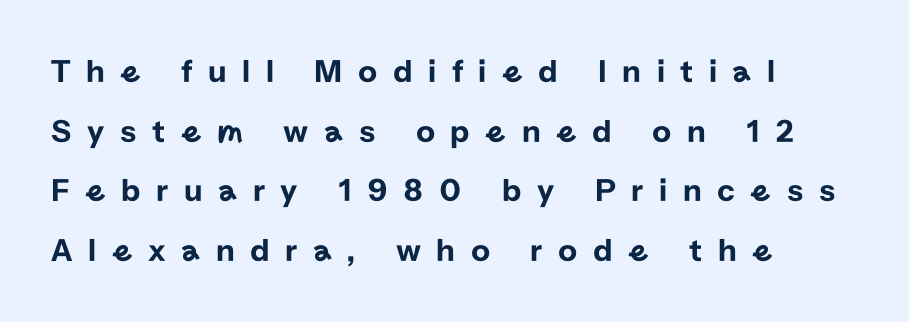
Q: Is the text italic (slanted)? A: No, it is upright.
Q: Is the typeface a serif or a sans-serif typeface? A: Sans-serif.
Q: Is the text underlined? A: No.
Q: How is the paragraph aligned? A: Left-aligned.
Q: Is the spacing between letters normal or unusually wide? A: Unusually wide.
Q: Width (condensed, normal, or wide)? A: Normal.
Q: Stroke contrast? A: Low.
Q: x-height? A: Medium.
Q: Monospaced? A: No.
